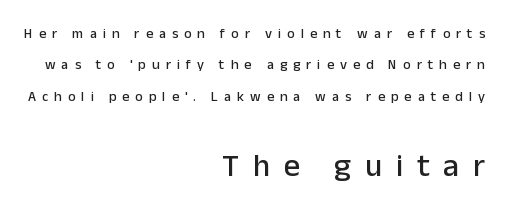
Summary of vertical rhythm: relaxed, with wide interline spacing. Looks like regular typesetting: each glyph gets only the width it needs. These lines are set flush right with a ragged left edge. Regarding serifs, this sample does without them. Do the letters lean? They stand straight. The gaps between neighbouring characters are conspicuously large.
